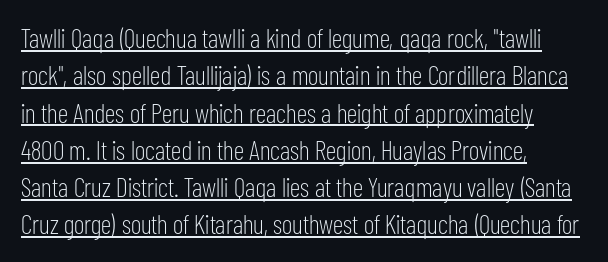
The image shows 27 px text type, upright; set left-aligned, normal line spacing (1.38x), normal letter spacing, underlined.
